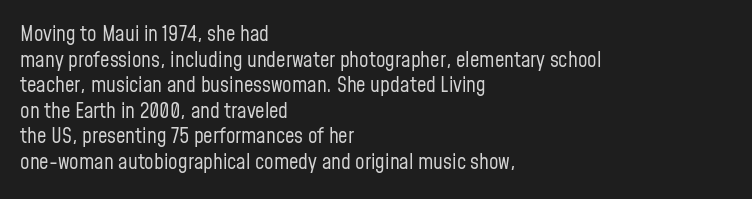
The image shows 21 px text type, upright; set left-aligned, line spacing 1.22x, normal letter spacing, not underlined.
